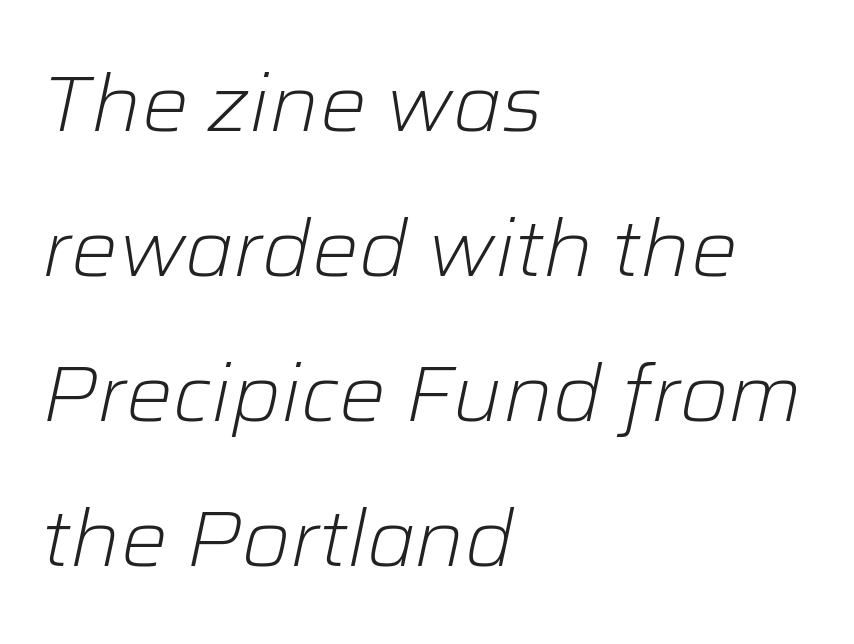
The passage shown is typed in a proportional face where columns would drift. Horizontally, the lines are justified to the leading edge only. Nothing heavy about these letters — not bold at all. The horizontal fit of the characters is conventional and even. Letters rest on an invisible, unmarked baseline. Posture: slanted.
